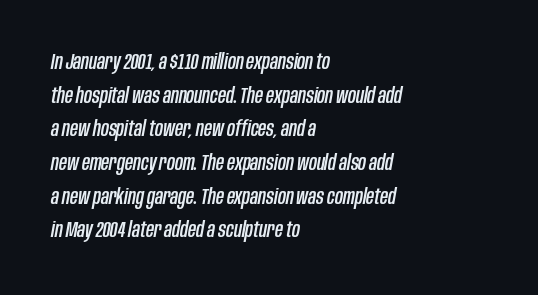
{"italic": "yes", "lean": "right", "slant_degrees": 10, "underline": "no", "align": "left", "line_spacing": "normal", "line_spacing_ratio": 1.53, "letter_spacing": "normal", "letter_spacing_em": 0.0, "glyph_px": 22}
